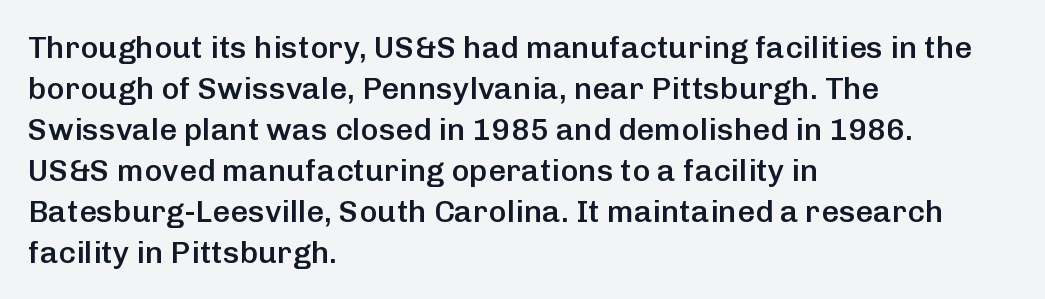
The image shows 31 px semibold sans-serif type, upright; set left-aligned, normal line spacing (1.32x), normal letter spacing, not underlined; low stroke contrast and a medium x-height.
